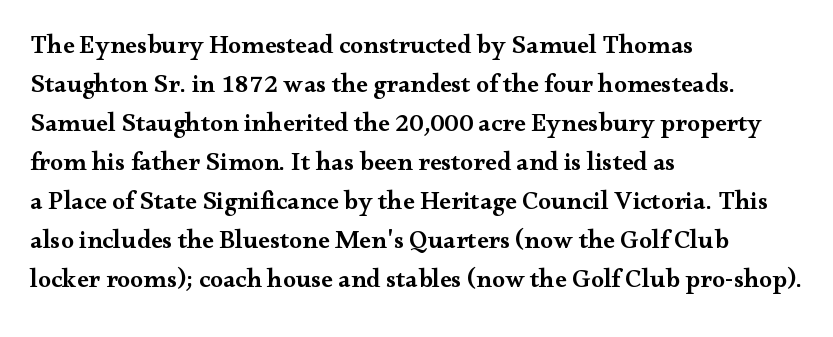
{"italic": "no", "bold": "semi", "underline": "no", "align": "left", "line_spacing": "normal", "line_spacing_ratio": 1.5, "letter_spacing": "normal", "letter_spacing_em": 0.0, "glyph_px": 26}
